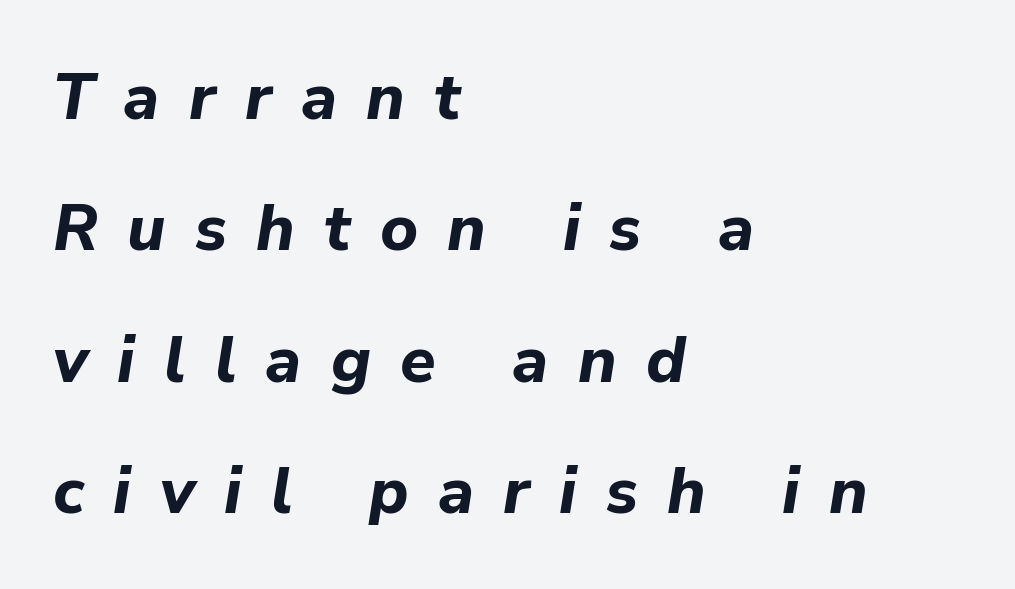
{"italic": "yes", "lean": "right", "slant_degrees": 9, "bold": "yes", "weight": "bold", "width": "normal", "stroke_contrast": "low", "x_height": "medium", "monospaced": "no", "underline": "no", "align": "left", "line_spacing": "loose", "line_spacing_ratio": 2.02, "letter_spacing": "wide", "letter_spacing_em": 0.45, "glyph_px": 65}
